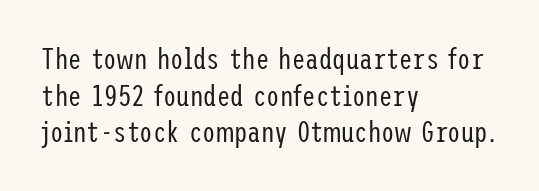
Q: Is the text bold? A: No.
Q: Is the text italic (slanted)? A: No, it is upright.
Q: Is the typeface a serif or a sans-serif typeface? A: Sans-serif.
Q: Is the text underlined? A: No.
Q: How is the paragraph aligned? A: Left-aligned.
Q: Is the spacing between letters normal or unusually wide? A: Normal.
Q: Width (condensed, normal, or wide)? A: Condensed.
Q: Stroke contrast? A: Low.
Q: x-height? A: Medium.
